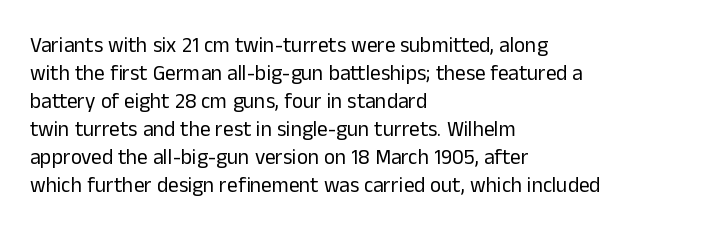
The paragraph has a hard left edge and a soft right edge. Rows of type keep a routine distance in the vertical direction. The letters sit at their default tracking, neither squeezed nor spread. Posture: vertical.
